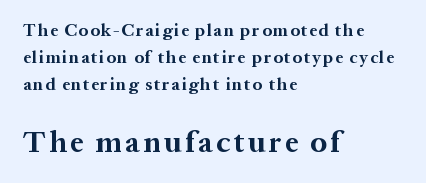
Plain, unruled lines of type. Nope, not italic — everything's standing straight. In terms of letterform style, serifs are clearly present. These lines stack with their left ends in a neat column.
